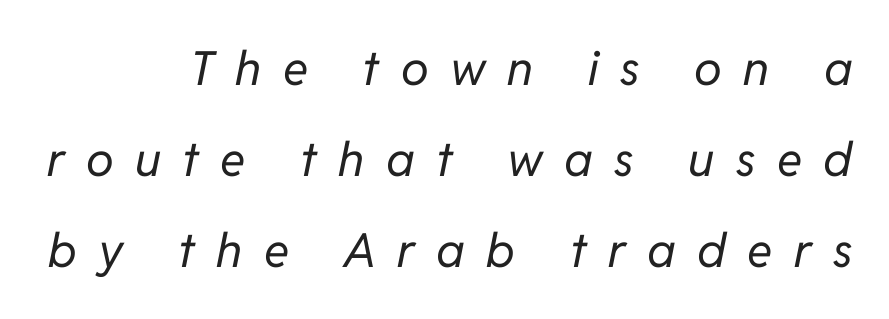
{"italic": "yes", "lean": "right", "slant_degrees": 11, "bold": "no", "weight": "regular", "width": "normal", "stroke_contrast": "low", "x_height": "medium", "monospaced": "no", "underline": "no", "align": "right", "line_spacing": "loose", "line_spacing_ratio": 1.94, "letter_spacing": "wide", "letter_spacing_em": 0.46, "glyph_px": 47}
